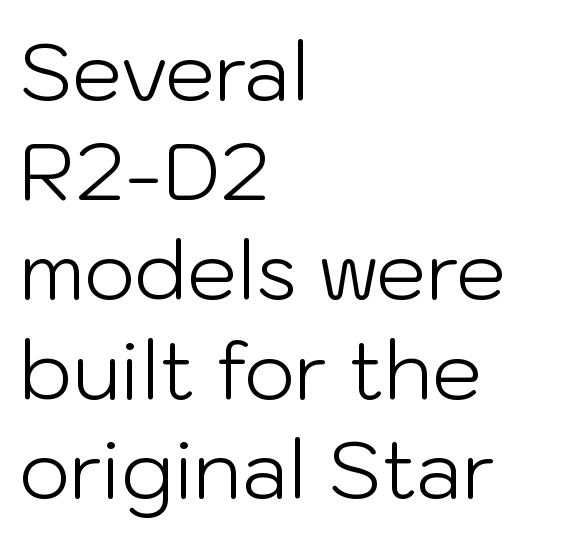
The image shows 79 px light sans-serif type, upright; set left-aligned, normal line spacing (1.26x), normal letter spacing, not underlined; low stroke contrast and a medium x-height.
